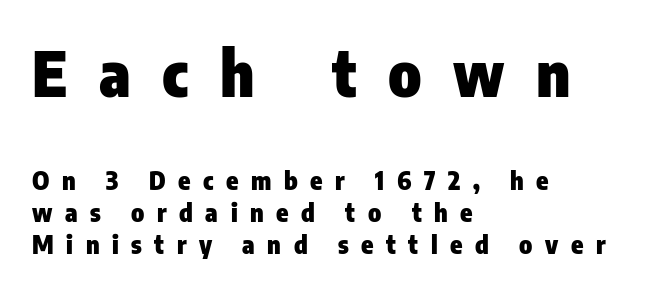
{"serif": "no", "italic": "no", "bold": "yes", "weight": "heavy", "width": "condensed", "stroke_contrast": "low", "x_height": "medium", "monospaced": "no", "underline": "no", "align": "left", "line_spacing": "normal", "line_spacing_ratio": 1.29, "letter_spacing": "wide", "letter_spacing_em": 0.5, "larger_block": "first", "size_ratio": 2.52, "glyph_px": 63}
